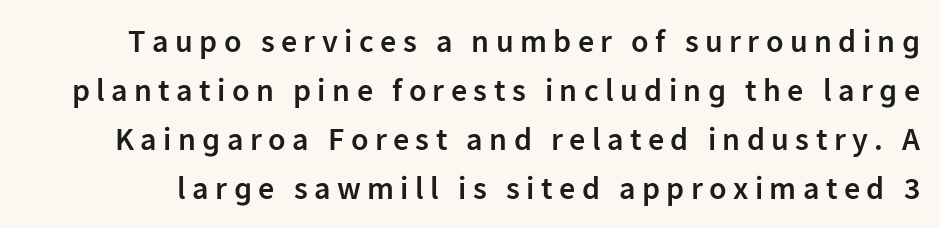
Q: Is the text bold? A: Semi-bold.
Q: Is the text italic (slanted)? A: No, it is upright.
Q: Is the typeface a serif or a sans-serif typeface? A: Sans-serif.
Q: Is the text underlined? A: No.
Q: Is the spacing between letters normal or unusually wide? A: Unusually wide.
Q: Is the spacing between lines tight, normal or loose? A: Normal.
Q: Width (condensed, normal, or wide)? A: Normal.
Q: Stroke contrast? A: Low.
Q: x-height? A: Medium.
Q: Monospaced? A: No.
